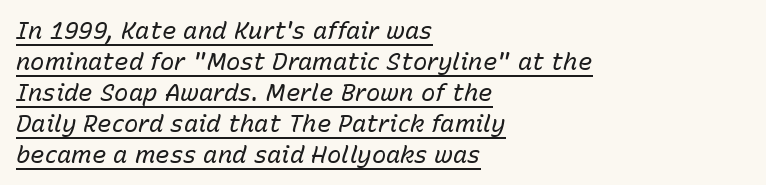
The image shows 24 px text type, italic (leaning right); set left-aligned, normal line spacing (1.29x), normal letter spacing, underlined.
